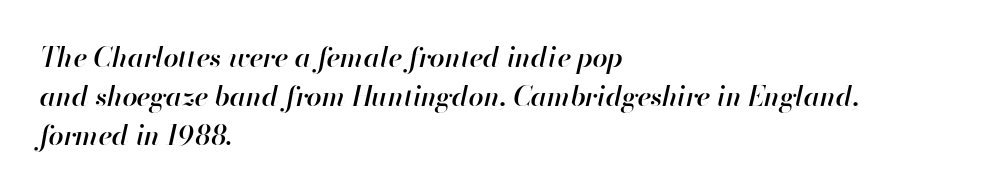
Line starts are locked; line ends wander. Descenders are the only things crossing below the line. Does the leading feel generous? No, just average. The passage shown leans; its letterforms are oblique. Spacing between characters is what you'd get straight out of the box.
